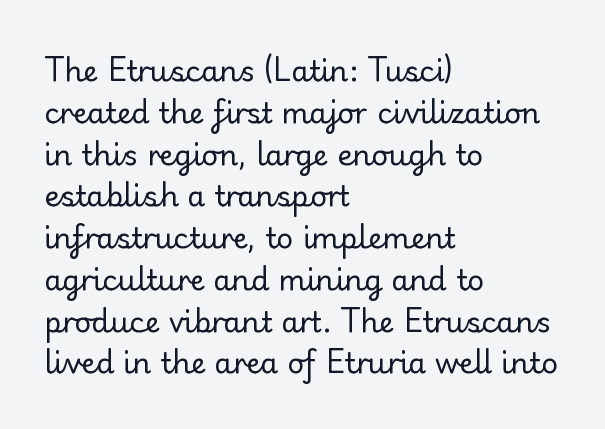
{"serif": "no", "italic": "no", "bold": "no", "weight": "regular", "width": "normal", "stroke_contrast": "low", "x_height": "small", "monospaced": "no", "underline": "no", "align": "left", "line_spacing": "normal", "line_spacing_ratio": 1.44, "letter_spacing": "normal", "letter_spacing_em": 0.0, "glyph_px": 29}
